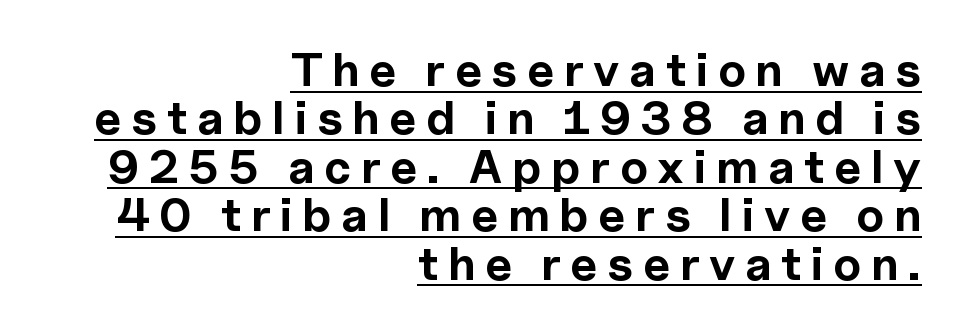
The image shows 47 px bold sans-serif type, upright; set right-aligned, tight line spacing (1.03x), unusually wide letter spacing (+0.21 em), underlined; a medium x-height.
